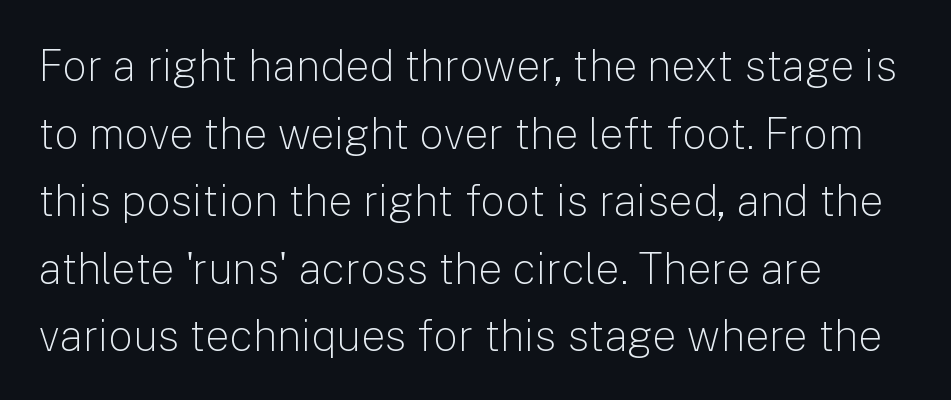
The image shows 43 px light sans-serif type, upright; set left-aligned, normal line spacing (1.57x), normal letter spacing, not underlined; low stroke contrast and a medium x-height.
